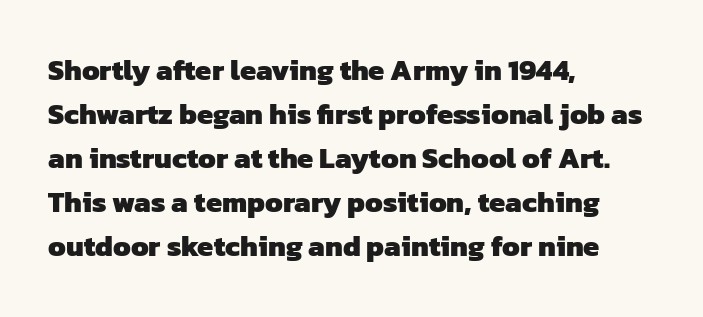
{"serif": "no", "bold": "yes", "weight": "heavy", "width": "normal", "stroke_contrast": "low", "x_height": "medium", "monospaced": "no", "underline": "no", "align": "left", "line_spacing": "normal", "line_spacing_ratio": 1.52, "letter_spacing": "normal", "letter_spacing_em": 0.0, "glyph_px": 29}
